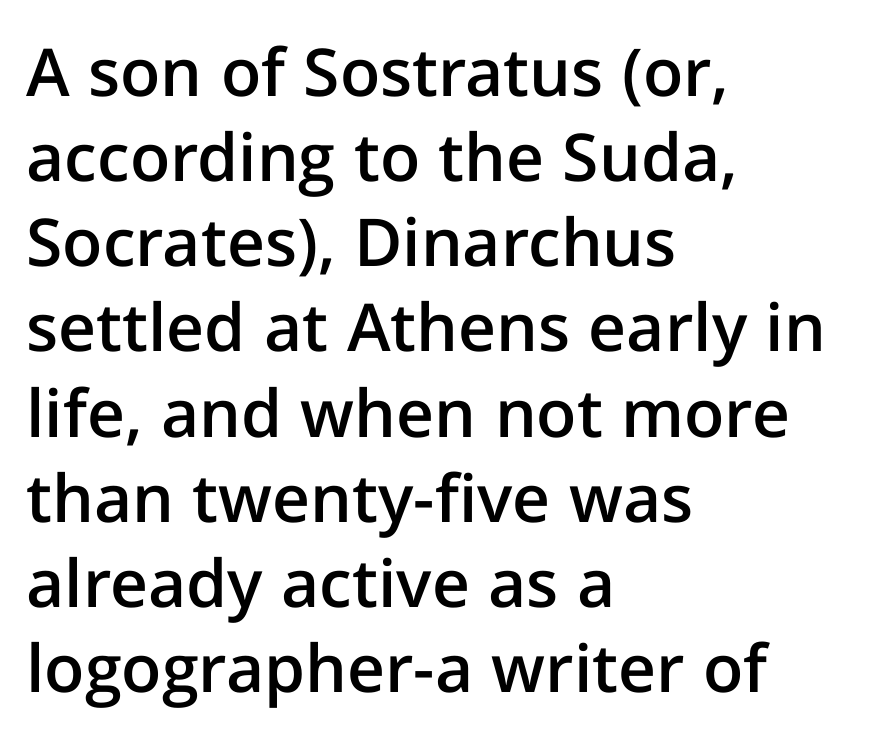
{"serif": "no", "italic": "no", "bold": "semi", "weight": "semibold", "width": "normal", "stroke_contrast": "low", "x_height": "medium", "monospaced": "no", "underline": "no", "align": "left", "line_spacing": "normal", "line_spacing_ratio": 1.29, "letter_spacing": "normal", "letter_spacing_em": 0.0, "glyph_px": 66}
